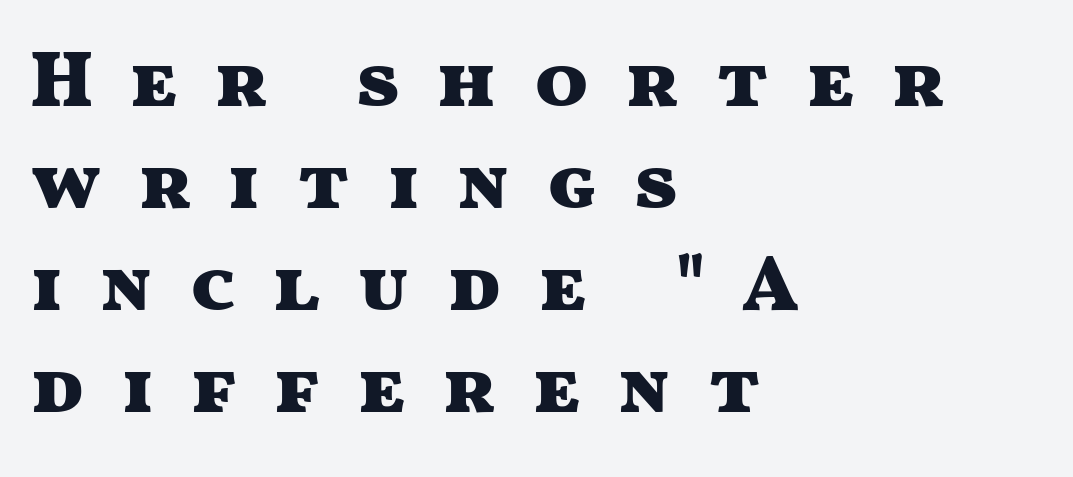
The image shows 79 px heavy, wide sans-serif type, upright; set left-aligned, normal line spacing (1.29x), unusually wide letter spacing (+0.45 em), not underlined; medium stroke contrast and a medium x-height.
